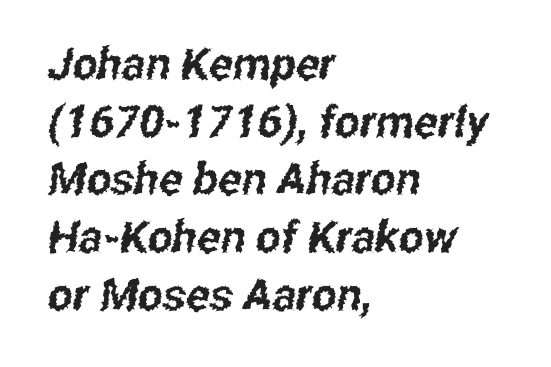
{"serif": "no", "width": "condensed", "stroke_contrast": "low", "x_height": "medium", "monospaced": "no", "underline": "no", "align": "left", "line_spacing": "normal", "line_spacing_ratio": 1.31, "letter_spacing": "normal", "letter_spacing_em": 0.0, "glyph_px": 44}
